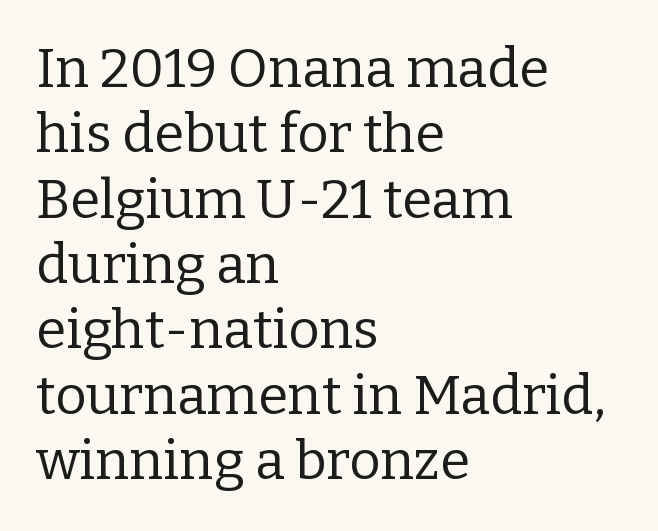
Q: Is the text bold? A: No.
Q: Is the text italic (slanted)? A: No, it is upright.
Q: Is the typeface a serif or a sans-serif typeface? A: Serif.
Q: Is the text underlined? A: No.
Q: How is the paragraph aligned? A: Left-aligned.
Q: Is the spacing between letters normal or unusually wide? A: Normal.
Q: Width (condensed, normal, or wide)? A: Normal.
Q: Stroke contrast? A: Low.
Q: x-height? A: Medium.
Q: Monospaced? A: No.
